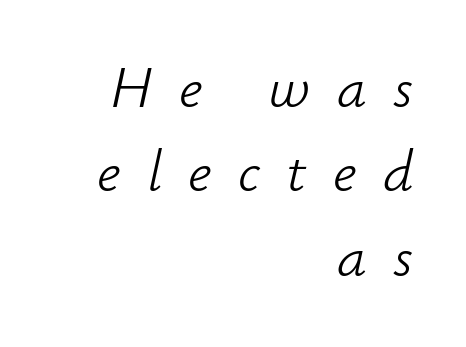
{"italic": "yes", "lean": "right", "slant_degrees": 12, "bold": "no", "weight": "light", "width": "normal", "stroke_contrast": "low", "x_height": "small", "monospaced": "no", "underline": "no", "align": "right", "line_spacing": "normal", "line_spacing_ratio": 1.43, "letter_spacing": "wide", "letter_spacing_em": 0.45, "glyph_px": 59}
